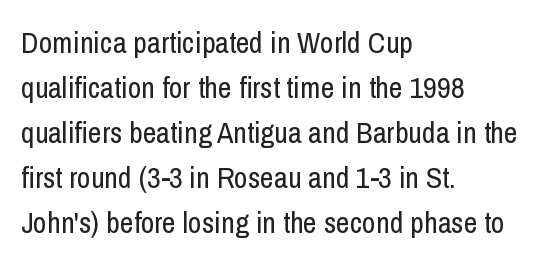
Q: Is the text bold? A: No.
Q: Is the text italic (slanted)? A: No, it is upright.
Q: Is the typeface a serif or a sans-serif typeface? A: Sans-serif.
Q: Is the text underlined? A: No.
Q: How is the paragraph aligned? A: Left-aligned.
Q: Is the spacing between letters normal or unusually wide? A: Normal.
Q: Is the spacing between lines tight, normal or loose? A: Normal.
Q: Width (condensed, normal, or wide)? A: Condensed.
Q: Stroke contrast? A: Low.
Q: x-height? A: Medium.
Q: Monospaced? A: No.
